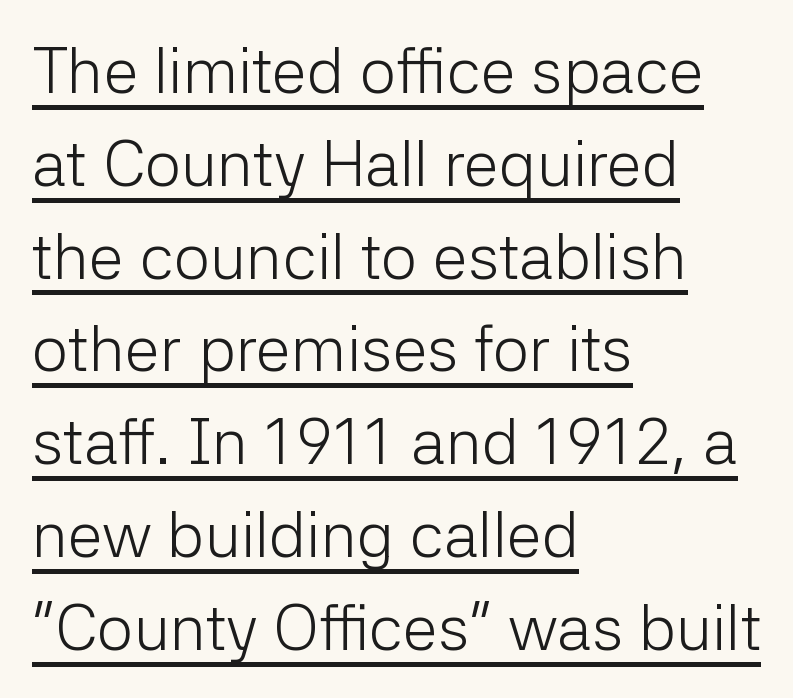
{"serif": "no", "italic": "no", "bold": "no", "weight": "light", "width": "normal", "stroke_contrast": "low", "x_height": "medium", "monospaced": "no", "underline": "yes", "align": "left", "line_spacing": "normal", "line_spacing_ratio": 1.45, "letter_spacing": "normal", "letter_spacing_em": 0.0, "glyph_px": 64}
